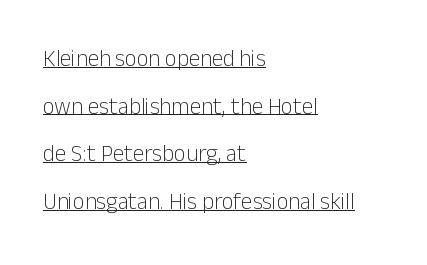
Q: Is the text bold? A: No.
Q: Is the text italic (slanted)? A: No, it is upright.
Q: Is the text underlined? A: Yes.
Q: How is the paragraph aligned? A: Left-aligned.
Q: Is the spacing between letters normal or unusually wide? A: Normal.
Q: Is the spacing between lines tight, normal or loose? A: Loose.
